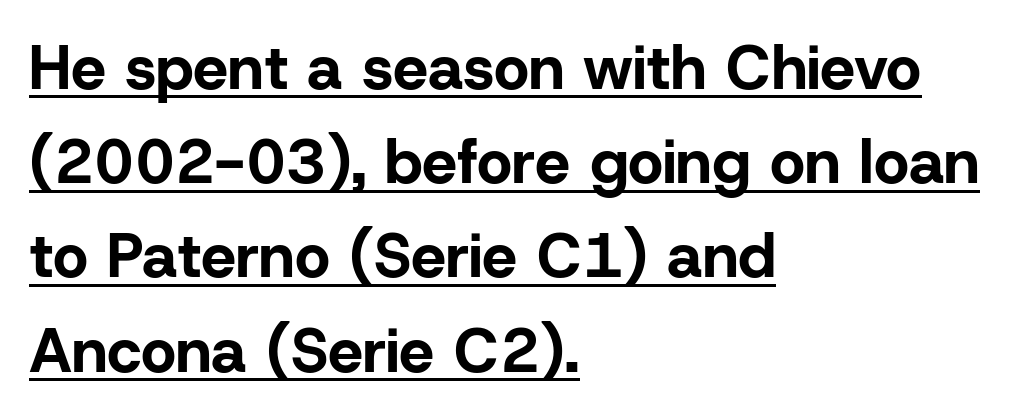
The image shows 62 px bold sans-serif type, upright; set left-aligned, normal line spacing (1.52x), normal letter spacing, underlined; low stroke contrast and a medium x-height.
